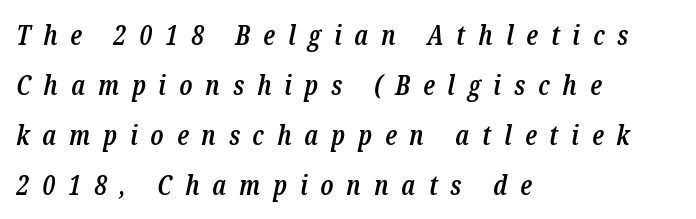
Q: Is the text bold? A: Semi-bold.
Q: Is the text italic (slanted)? A: Yes, it leans right by about 12 degrees.
Q: Is the text underlined? A: No.
Q: How is the paragraph aligned? A: Left-aligned.
Q: Is the spacing between letters normal or unusually wide? A: Unusually wide.
